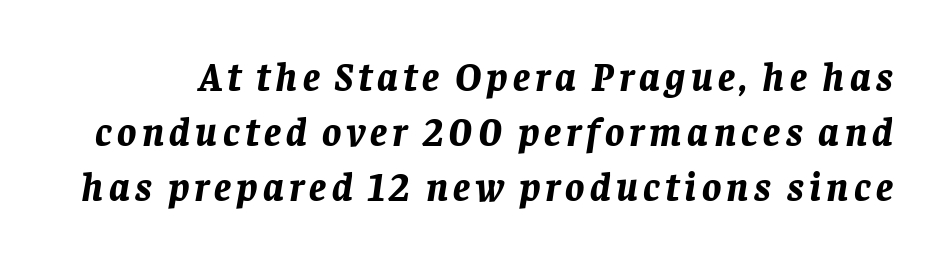
Q: Is the text bold? A: Yes.
Q: Is the text italic (slanted)? A: Yes, it leans right by about 8 degrees.
Q: Is the text underlined? A: No.
Q: Is the spacing between lines tight, normal or loose? A: Normal.
Q: Width (condensed, normal, or wide)? A: Normal.
Q: Stroke contrast? A: Low.
Q: x-height? A: Large.
Q: Monospaced? A: No.
